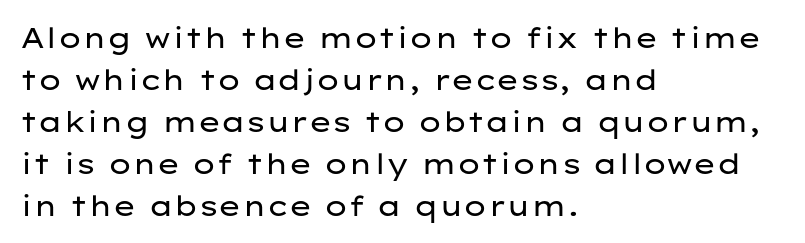
The image shows 28 px regular-weight, wide sans-serif type, upright; set left-aligned, normal line spacing (1.5x), normal letter spacing, not underlined; low stroke contrast and a medium x-height.
